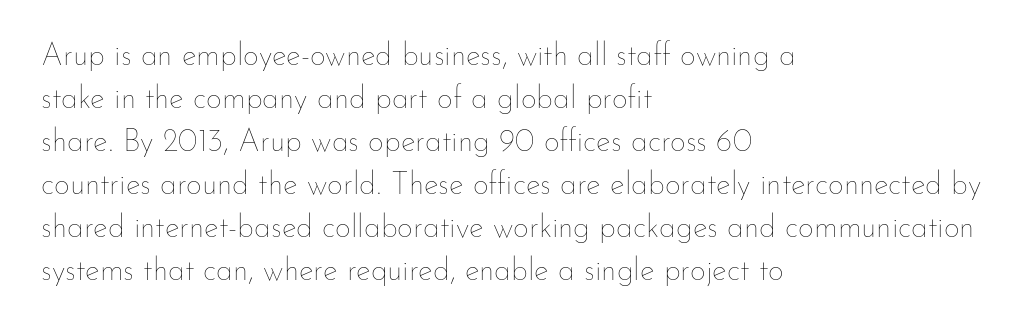
Q: Is the text bold? A: No.
Q: Is the text italic (slanted)? A: No, it is upright.
Q: Is the text underlined? A: No.
Q: How is the paragraph aligned? A: Left-aligned.
Q: Is the spacing between letters normal or unusually wide? A: Normal.
Q: Is the spacing between lines tight, normal or loose? A: Normal.
Q: Width (condensed, normal, or wide)? A: Normal.
Q: Stroke contrast? A: Low.
Q: x-height? A: Small.
Q: Monospaced? A: No.
